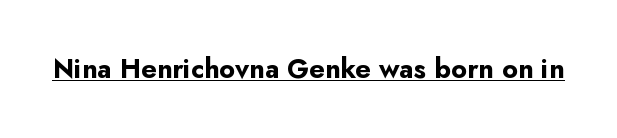
The letters stand straight up with perfectly vertical stems. Between one letter and the next there's only the usual sliver of space. Underlining? Definitely there. Strokes here are thick enough to call this a true bold.
